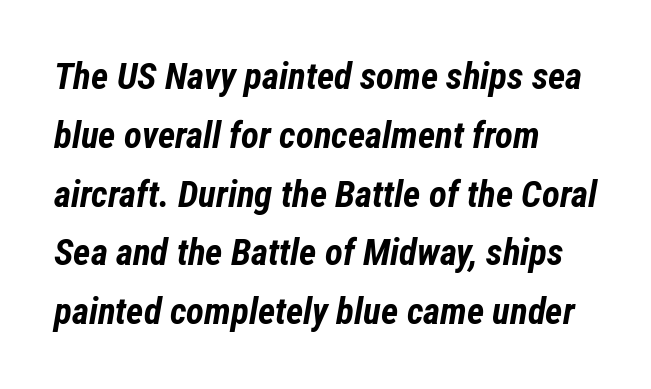
{"italic": "yes", "lean": "right", "slant_degrees": 12, "bold": "yes", "weight": "bold", "width": "condensed", "stroke_contrast": "low", "x_height": "medium", "monospaced": "no", "underline": "no", "align": "left", "line_spacing": "normal", "line_spacing_ratio": 1.59, "letter_spacing": "normal", "letter_spacing_em": 0.0, "glyph_px": 37}
